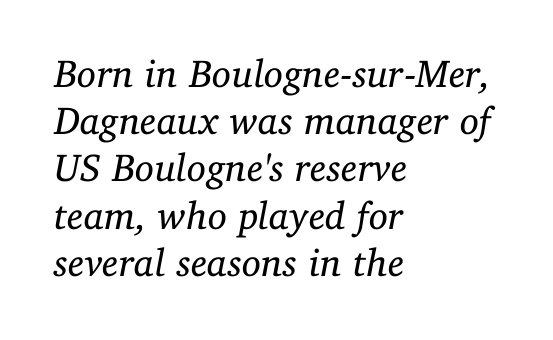
The image shows 39 px regular-weight serif type, italic (leaning right); set left-aligned, line spacing 1.21x, normal letter spacing, not underlined; low stroke contrast and a medium x-height.
